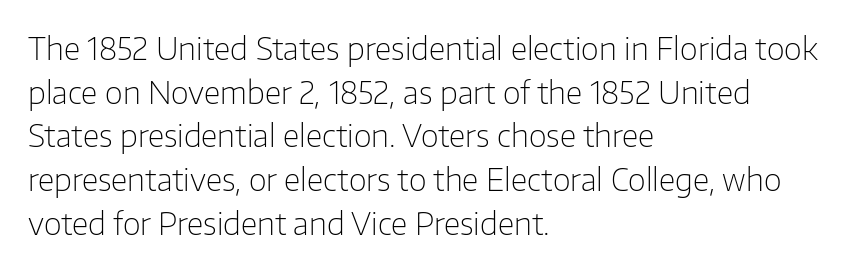
{"serif": "no", "italic": "no", "bold": "no", "weight": "light", "width": "normal", "stroke_contrast": "low", "x_height": "medium", "monospaced": "no", "underline": "no", "align": "left", "line_spacing": "normal", "line_spacing_ratio": 1.41, "letter_spacing": "normal", "letter_spacing_em": 0.0, "glyph_px": 31}
